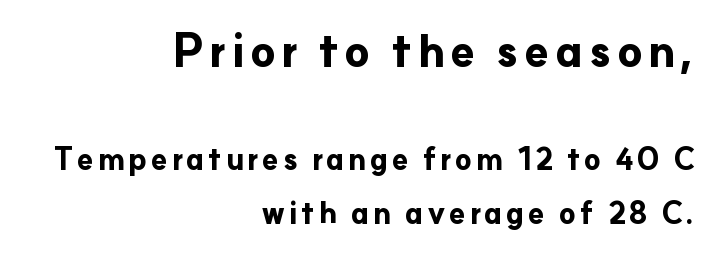
{"serif": "no", "italic": "no", "bold": "yes", "weight": "bold", "width": "normal", "stroke_contrast": "low", "x_height": "small", "monospaced": "no", "underline": "no", "align": "right", "line_spacing_ratio": 1.82, "larger_block": "first", "size_ratio": 1.5, "glyph_px": 45}
